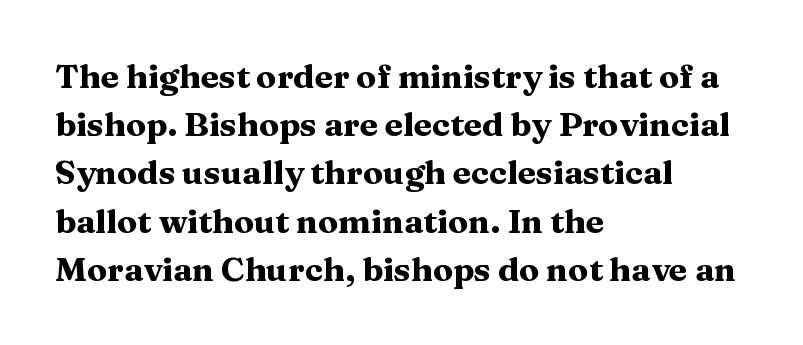
{"serif": "yes", "italic": "no", "bold": "yes", "weight": "heavy", "width": "wide", "stroke_contrast": "medium", "x_height": "medium", "monospaced": "no", "underline": "no", "align": "left", "line_spacing": "normal", "line_spacing_ratio": 1.46, "letter_spacing": "normal", "letter_spacing_em": 0.0, "glyph_px": 33}
